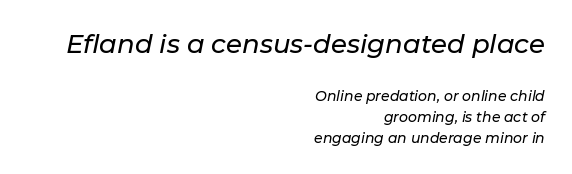
The image shows 26 px text type, italic (leaning right); set right-aligned, normal line spacing (1.5x), normal letter spacing, not underlined; the first (top) block is 1.86x larger.
